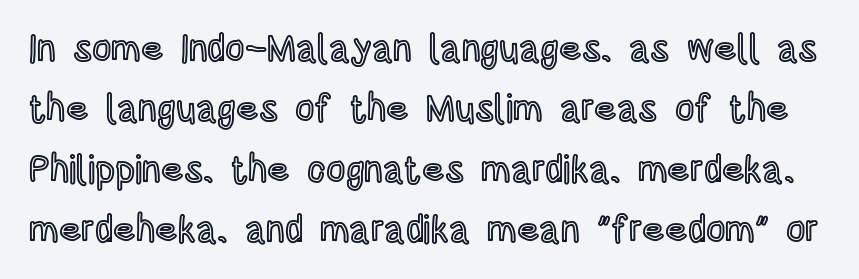
This sample has the flowing, uneven cadence of proportional lettering. Normally led — the rows are evenly, conventionally spaced. Characters follow at the spacing the type designer built in. The letters stand upright; this is a roman face. Each row of text sits above clean, open space.
